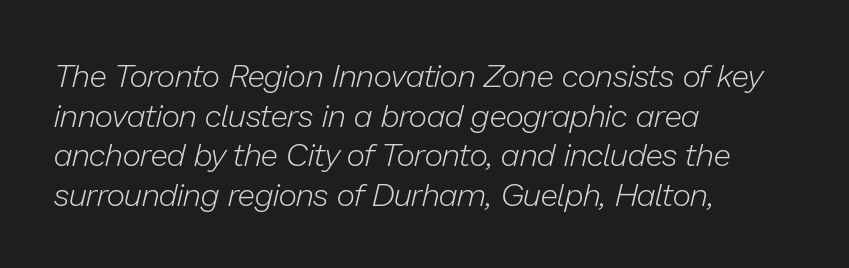
Summary of weight: not heavy and not bold. Do the characters align in a grid? No, the font is proportional. Characters follow at the spacing the type designer built in. If you drew a line through each stem, it would be angled.
